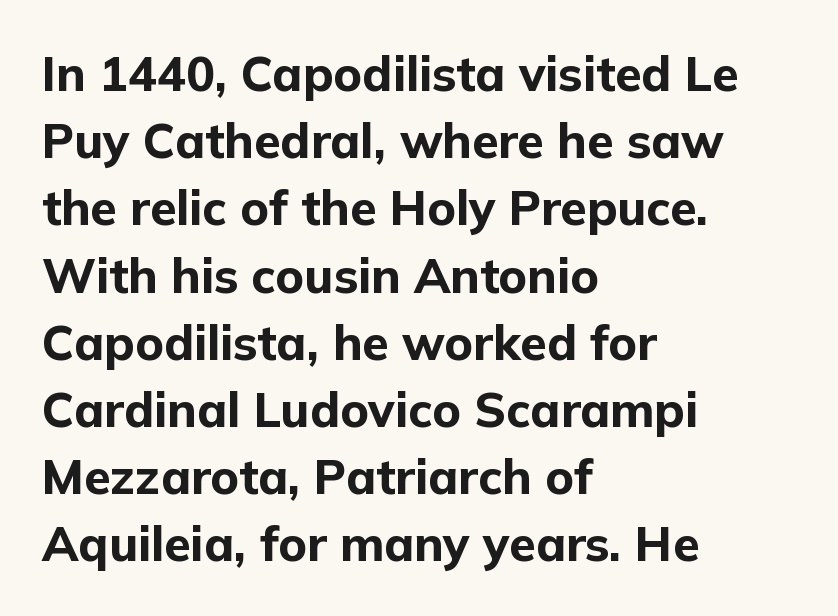
Do the characters align in a grid? No, the font is proportional. Spacing between characters is what you'd get straight out of the box. Strong, thick strokes mark this as bold type. Vertically, the passage feels balanced, rows spaced as you'd expect. Check where the strokes stop: nothing finishes them off — pure sans.
